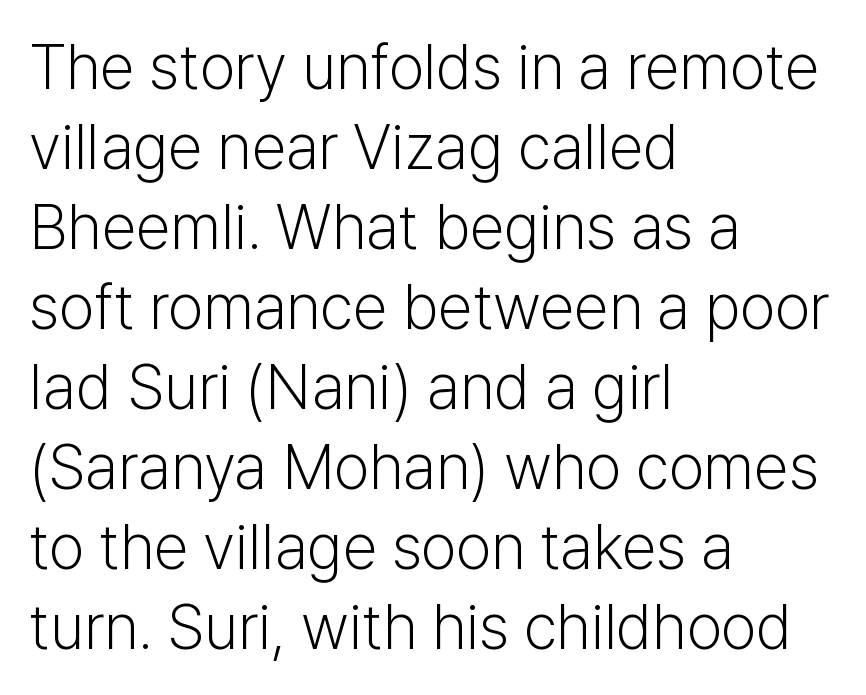
{"serif": "no", "italic": "no", "bold": "no", "weight": "light", "width": "normal", "stroke_contrast": "low", "x_height": "medium", "monospaced": "no", "underline": "no", "align": "left", "line_spacing": "normal", "line_spacing_ratio": 1.27, "letter_spacing": "normal", "letter_spacing_em": 0.0, "glyph_px": 63}
